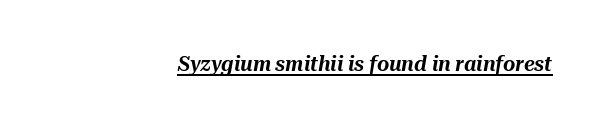
The image shows 21 px text type, italic (leaning right); set right-aligned, normal letter spacing, underlined.
